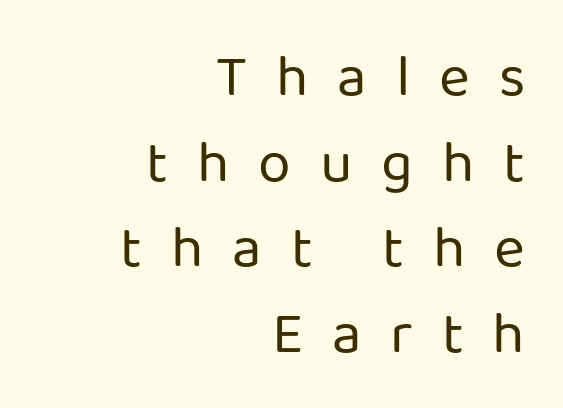
Display-style spreading of the glyphs; the letterfit is very open. The letters look calm and open, with moderate or lighter stems. A typesetter would call this proportional, since set widths differ per character. The type sits square on the baseline with zero lean.
